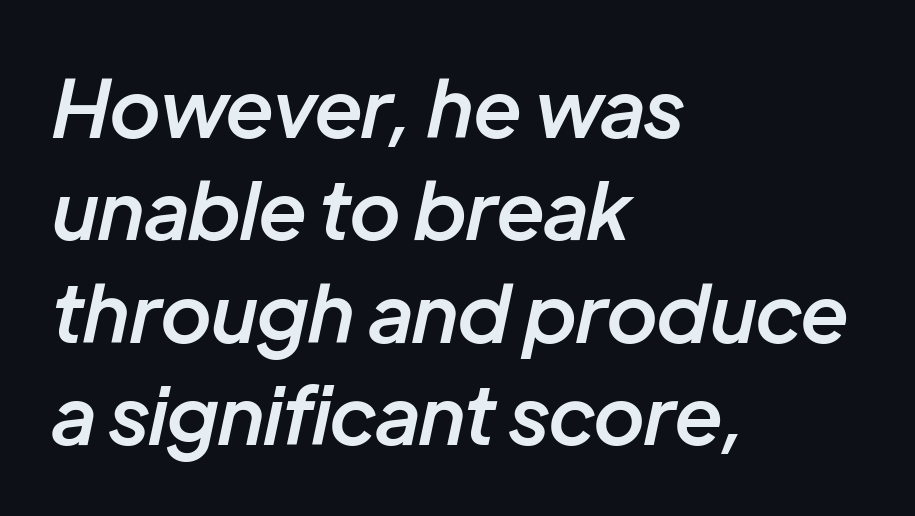
{"italic": "yes", "lean": "right", "slant_degrees": 12, "bold": "semi", "weight": "semibold", "width": "normal", "stroke_contrast": "low", "x_height": "medium", "monospaced": "no", "underline": "no", "align": "left", "line_spacing": "normal", "line_spacing_ratio": 1.28, "letter_spacing": "normal", "letter_spacing_em": 0.0, "glyph_px": 80}
